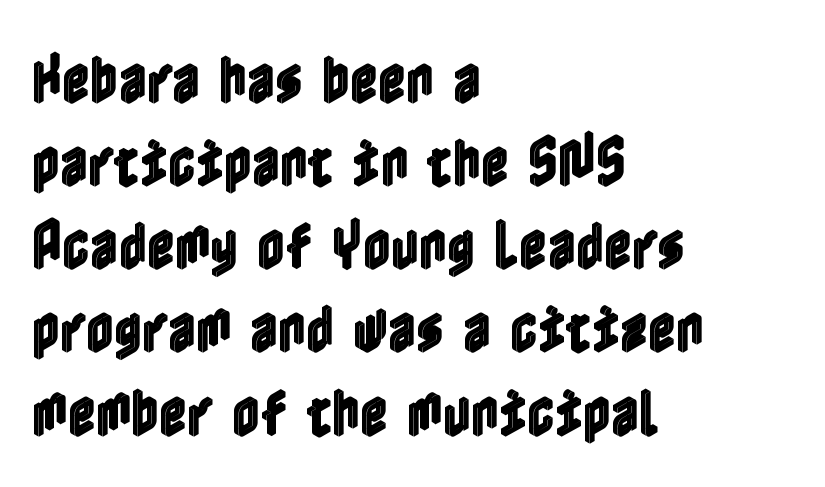
Q: Is the text italic (slanted)? A: No, it is upright.
Q: Is the text underlined? A: No.
Q: How is the paragraph aligned? A: Left-aligned.
Q: Is the spacing between letters normal or unusually wide? A: Normal.
Q: Is the spacing between lines tight, normal or loose? A: Normal.
Q: Width (condensed, normal, or wide)? A: Condensed.
Q: x-height? A: Medium.
